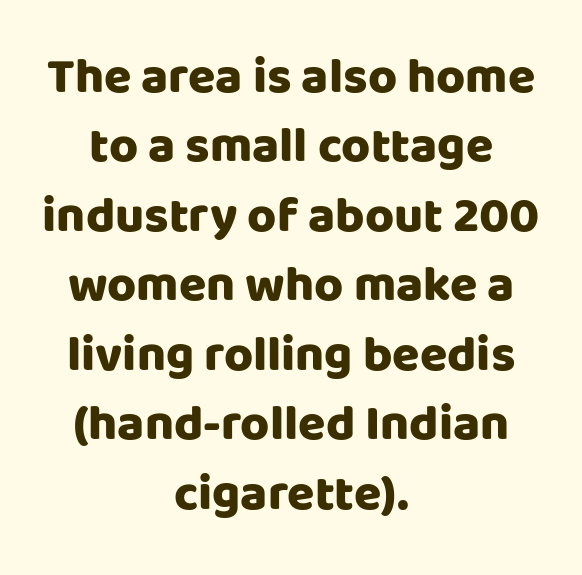
The image shows 50 px heavy sans-serif type, upright; set centered, normal line spacing (1.39x), normal letter spacing, not underlined; low stroke contrast and a large x-height.
